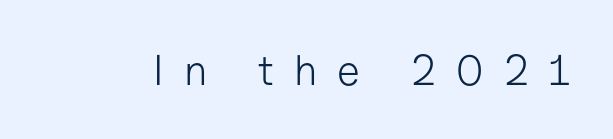
Is this a heavy cut? Hardly; it is regular or lighter. The tracking reads as deliberately expanded to a designer's eye. This sample uses an upright cut, with every glyph sitting square on the baseline. Varying glyph widths throughout — classic text-font behaviour.
